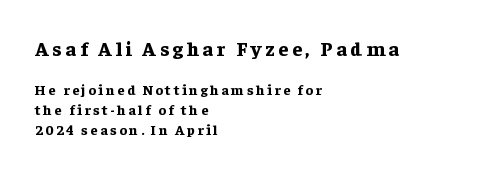
{"italic": "no", "bold": "yes", "underline": "no", "align": "left", "line_spacing": "normal", "line_spacing_ratio": 1.43, "larger_block": "first", "size_ratio": 1.43, "glyph_px": 20}
